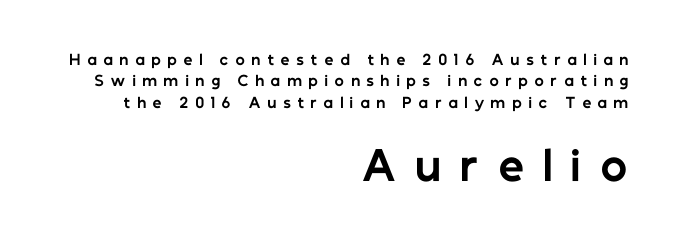
Every character sits straight up, as roman type does. Characters follow at a spacing far wider than the type designer built in. Typographically, this falls in the sans-serif category. Typesetter's note: full bold, strokes at maximum text heaviness.
